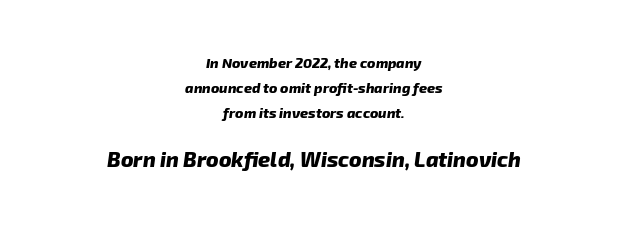
Q: Is the text bold? A: Yes.
Q: Is the text italic (slanted)? A: Yes, it leans right by about 8 degrees.
Q: Is the text underlined? A: No.
Q: How is the paragraph aligned? A: Centered.
Q: Is the spacing between letters normal or unusually wide? A: Normal.
Q: Which block of text is set in a larger size, the first (top) or the second (bottom)? A: The second (bottom) one.
